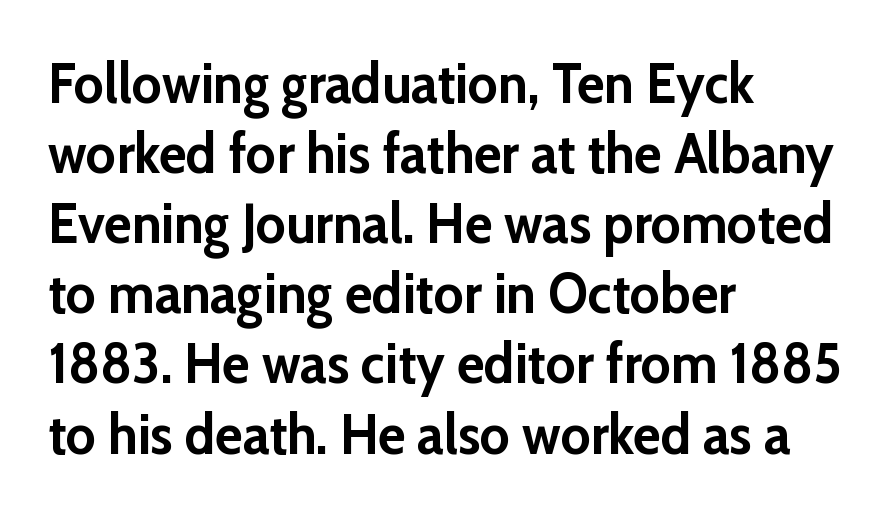
The image shows 57 px semibold sans-serif type, upright; set left-aligned, line spacing 1.23x, normal letter spacing, not underlined; low stroke contrast and a medium x-height.
